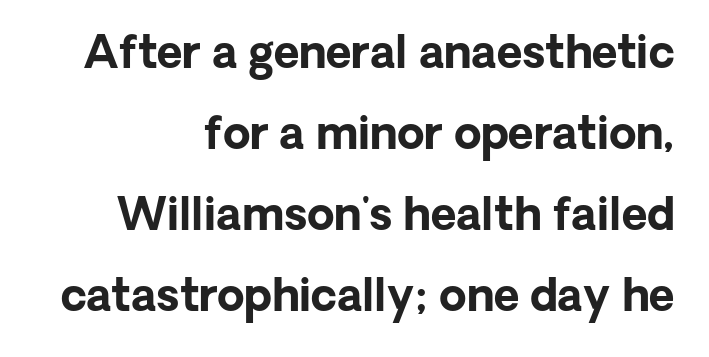
The image shows 44 px bold sans-serif type, upright; set right-aligned, line spacing 1.84x, normal letter spacing, not underlined; low stroke contrast and a medium x-height.
